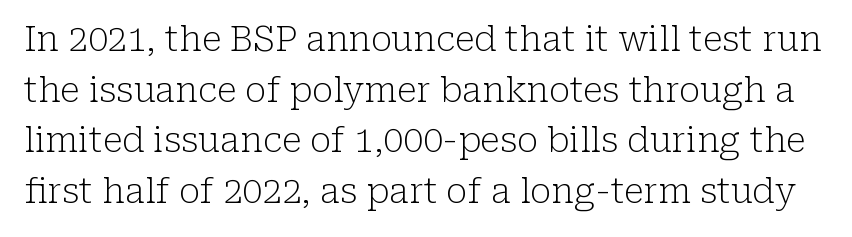
{"serif": "yes", "italic": "no", "bold": "no", "weight": "light", "width": "normal", "stroke_contrast": "low", "x_height": "medium", "monospaced": "no", "underline": "no", "line_spacing": "normal", "line_spacing_ratio": 1.45, "letter_spacing": "normal", "letter_spacing_em": 0.0, "glyph_px": 35}
